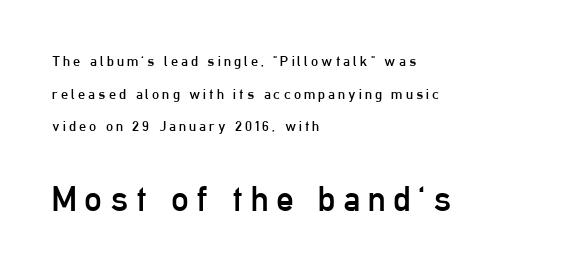
Q: Is the text bold? A: No.
Q: Is the text italic (slanted)? A: No, it is upright.
Q: Is the typeface a serif or a sans-serif typeface? A: Sans-serif.
Q: Is the text underlined? A: No.
Q: How is the paragraph aligned? A: Left-aligned.
Q: Is the spacing between letters normal or unusually wide? A: Unusually wide.
Q: Is the spacing between lines tight, normal or loose? A: Loose.
Q: Which block of text is set in a larger size, the first (top) or the second (bottom)? A: The second (bottom) one.
Q: Width (condensed, normal, or wide)? A: Condensed.
Q: Stroke contrast? A: Low.
Q: x-height? A: Medium.
Q: Monospaced? A: No.
